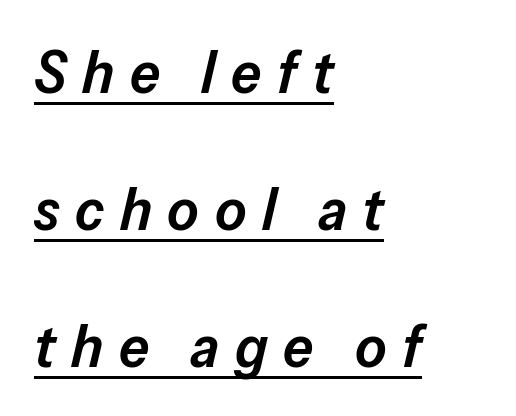
This block would shrink considerably if given ordinary leading; it's expanded now. The passage shown has open, widely tracked lettering throughout. This is the in-between weight designers call semibold or demi. The rendering anchors every line to the left-hand side.
